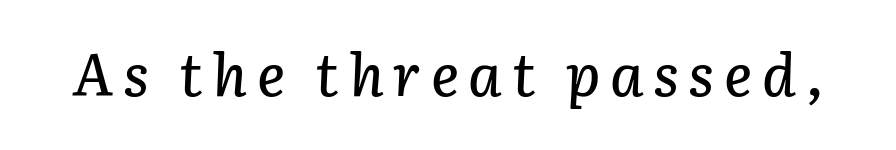
Spacing verdict: proportional, widths tailored to each character. The specimen omits any rule beneath the text block's lines. The whole block is typeset with a tilt.
